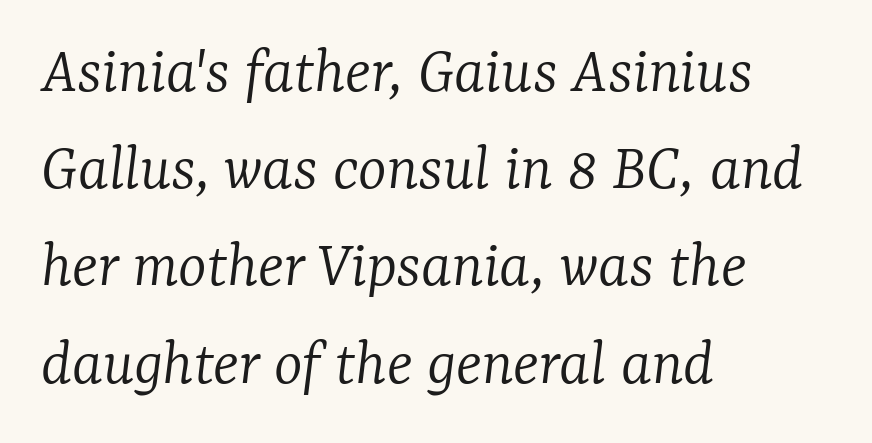
{"serif": "yes", "italic": "yes", "lean": "right", "slant_degrees": 7, "bold": "no", "weight": "light", "width": "normal", "stroke_contrast": "low", "x_height": "medium", "monospaced": "no", "underline": "no", "align": "left", "line_spacing": "normal", "line_spacing_ratio": 1.43, "letter_spacing": "normal", "letter_spacing_em": 0.0, "glyph_px": 68}
